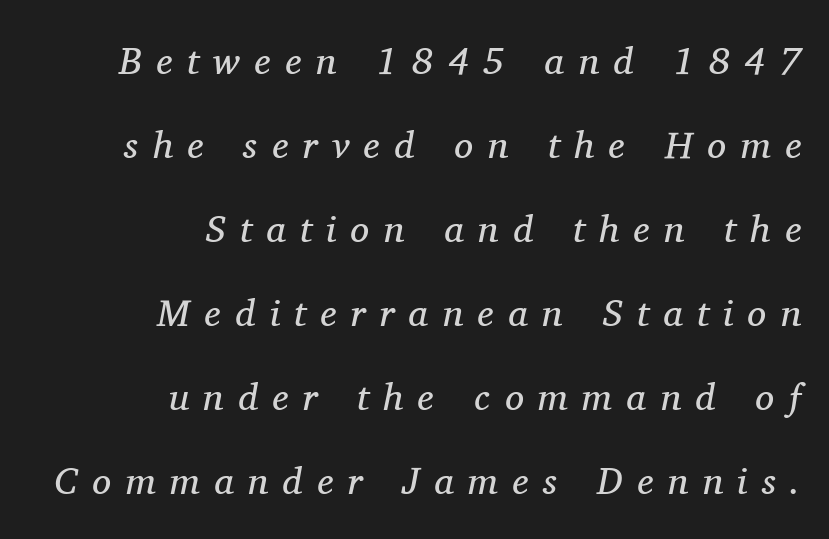
{"serif": "yes", "italic": "yes", "lean": "right", "slant_degrees": 11, "bold": "no", "weight": "regular", "width": "normal", "stroke_contrast": "medium", "x_height": "medium", "monospaced": "no", "underline": "no", "align": "right", "line_spacing": "loose", "line_spacing_ratio": 2.21, "letter_spacing": "wide", "letter_spacing_em": 0.38, "glyph_px": 38}
